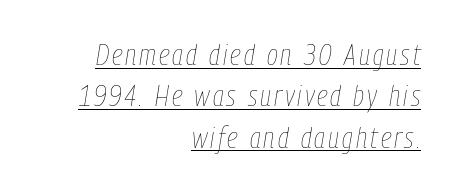
Leftover space on each line is placed entirely before the opening word. Character widths vary here, with narrow letters taking less room than wide ones. Unbolded letterforms with no extra heft. What's the leading like? Ordinary, nothing unusual.
